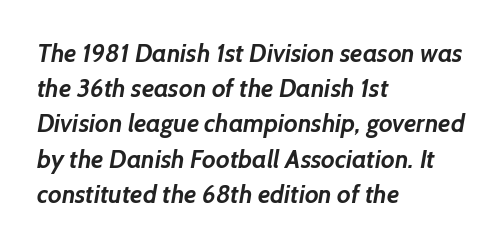
Underlining? Definitely not there. A full-strength bold gives these letters their thick strokes. The horizontal fit of the characters is conventional and even. These lines stack with their left ends in a neat column.
